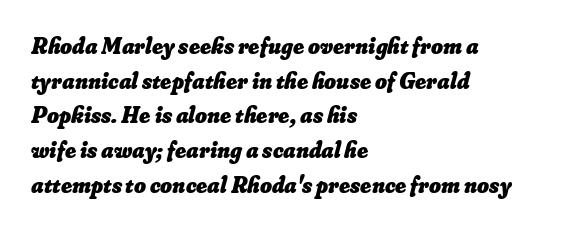
The image shows 23 px bold type; set left-aligned, normal line spacing (1.51x), normal letter spacing, not underlined.
